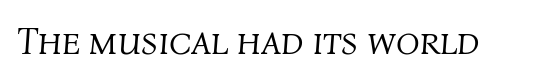
Q: Is the text bold? A: No.
Q: Is the text italic (slanted)? A: Yes, it leans right by about 4 degrees.
Q: Is the text underlined? A: No.
Q: Is the spacing between letters normal or unusually wide? A: Normal.
Q: Width (condensed, normal, or wide)? A: Normal.
Q: Stroke contrast? A: Medium.
Q: x-height? A: Medium.
Q: Monospaced? A: No.
